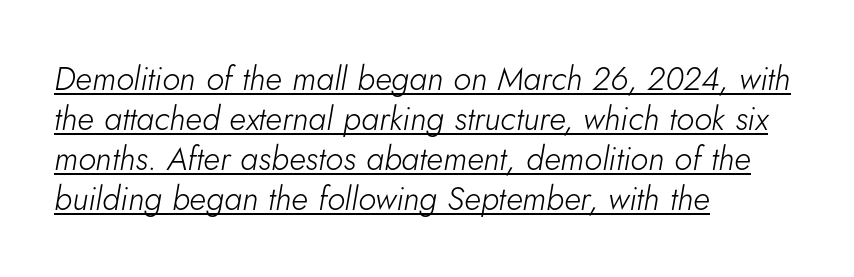
The face used here has a pronounced slope to its letters. The letterforms sit at book weight or below. These characters rest on top of a visible drawn line. Words appear dense and cohesive because spacing is normal. Teacher's note: observe the even left margin — that is flush-left alignment. Here the designer chose a conventional face with non-uniform glyph widths.
